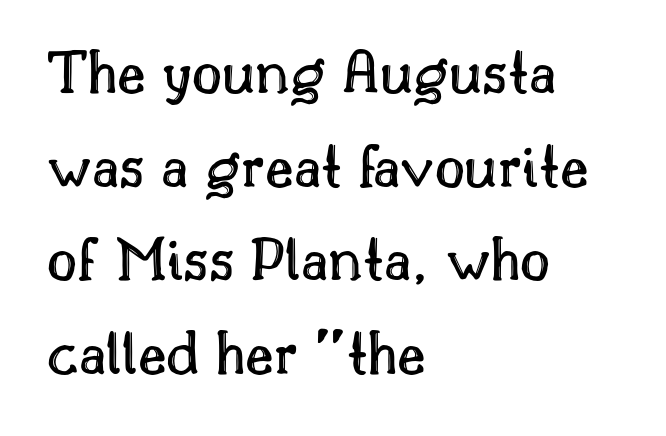
Q: Is the text italic (slanted)? A: No, it is upright.
Q: Is the text underlined? A: No.
Q: How is the paragraph aligned? A: Left-aligned.
Q: Is the spacing between letters normal or unusually wide? A: Normal.
Q: Is the spacing between lines tight, normal or loose? A: Normal.
Q: Width (condensed, normal, or wide)? A: Normal.
Q: x-height? A: Small.
Q: Monospaced? A: No.
